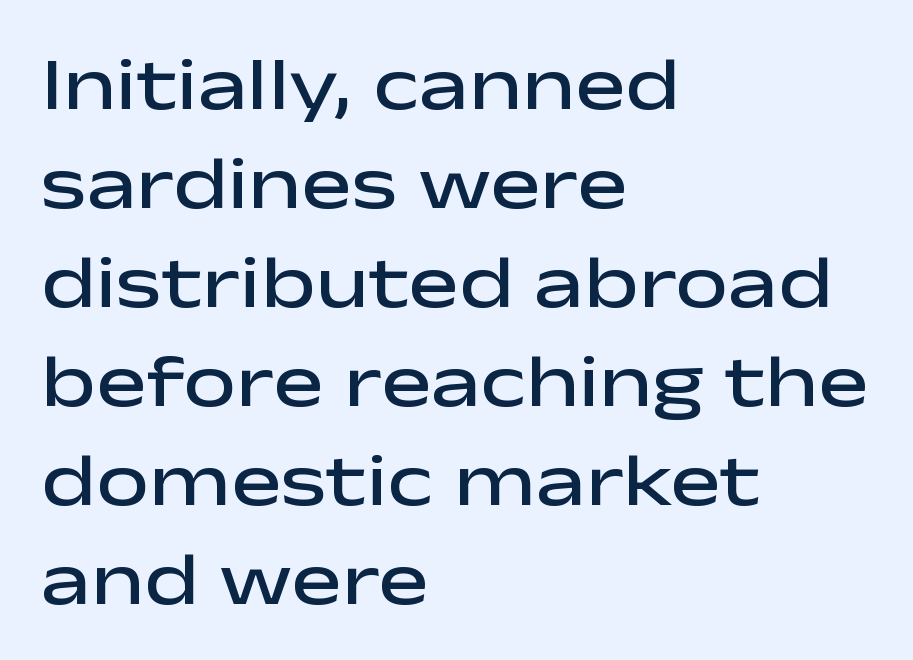
{"serif": "no", "italic": "no", "bold": "semi", "weight": "semibold", "width": "wide", "stroke_contrast": "low", "x_height": "medium", "monospaced": "no", "underline": "no", "align": "left", "line_spacing": "normal", "line_spacing_ratio": 1.32, "letter_spacing": "normal", "letter_spacing_em": 0.0, "glyph_px": 75}
